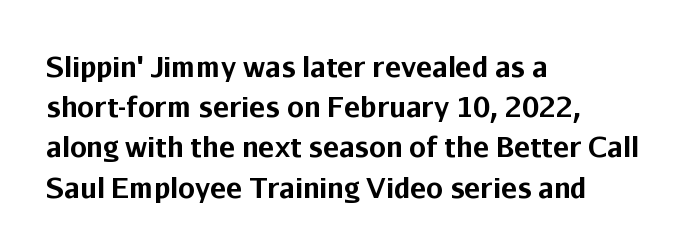
{"italic": "no", "bold": "yes", "underline": "no", "align": "left", "line_spacing": "normal", "line_spacing_ratio": 1.49, "letter_spacing": "normal", "letter_spacing_em": 0.0, "glyph_px": 27}
